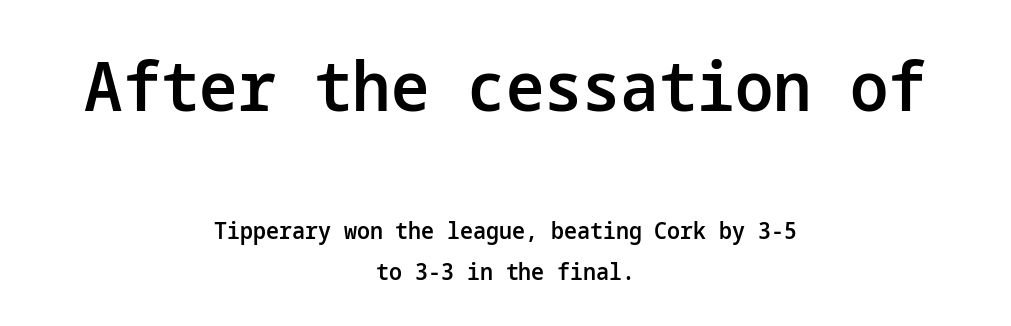
Q: Is the text bold? A: Semi-bold.
Q: Is the text italic (slanted)? A: No, it is upright.
Q: Is the typeface a serif or a sans-serif typeface? A: Sans-serif.
Q: Is the text underlined? A: No.
Q: How is the paragraph aligned? A: Centered.
Q: Is the spacing between letters normal or unusually wide? A: Normal.
Q: Which block of text is set in a larger size, the first (top) or the second (bottom)? A: The first (top) one.
Q: Width (condensed, normal, or wide)? A: Normal.
Q: Stroke contrast? A: Low.
Q: x-height? A: Medium.
